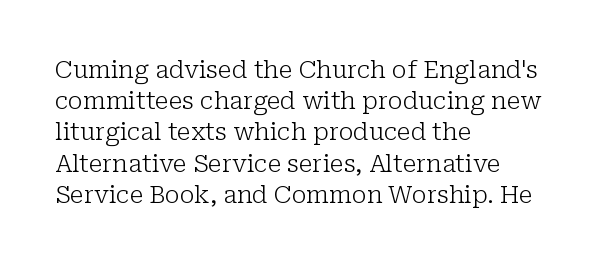
The ragged edge is on the right, which tells us the setting is flush left. The passage shown is not underscored anywhere. These lines were composed using upright roman letters. This sample uses plain, unmodified letter spacing. Reading down the column, the eye jumps a familiar distance to each next line.
